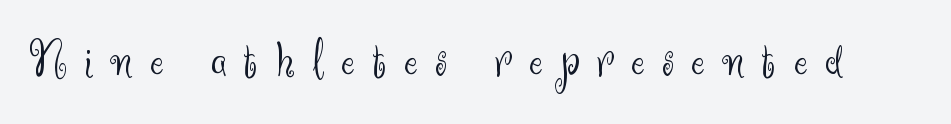
Is the type heavy? It reads as light-to-regular instead. The lettering stays uniformly vertical, giving the passage a roman look. A typesetter would call this proportional, since set widths differ per character. Display-style spreading of the glyphs; the letterfit is very open.
